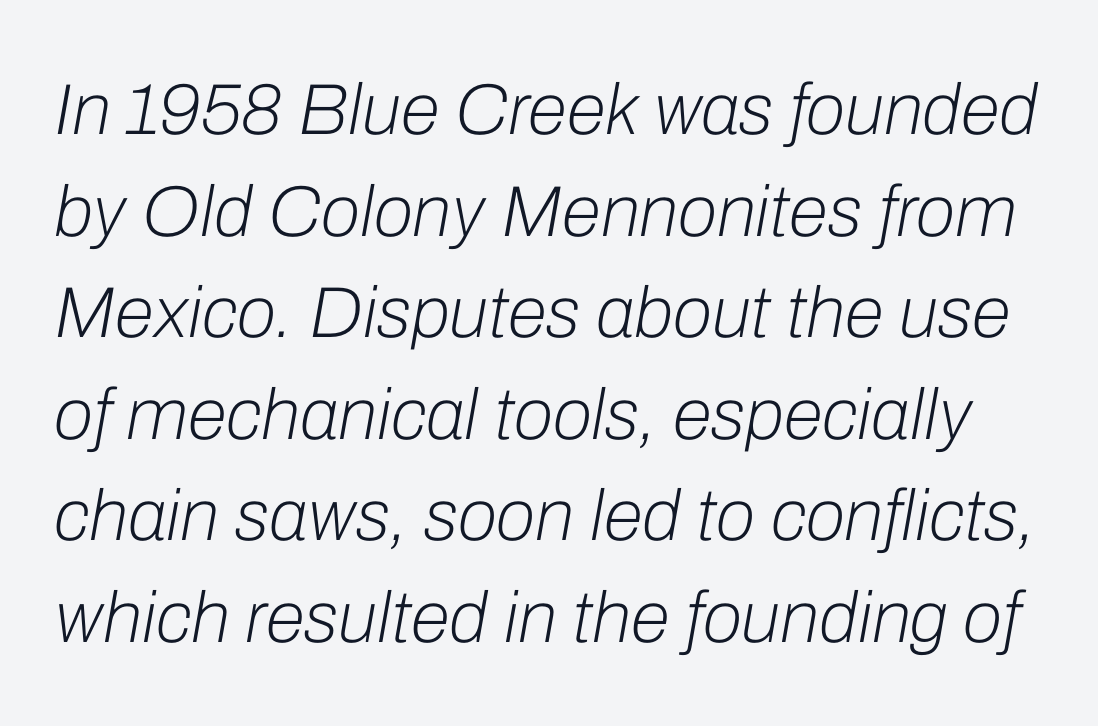
The leading is moderate, giving the passage an even texture. A typesetter would call this proportional, since set widths differ per character. Any mark beneath the type? The region is blank. Summary of weight: not heavy and not bold. The typography opts for an oblique posture over an upright one. Tracking value appears to be zero — textbook default spacing.
